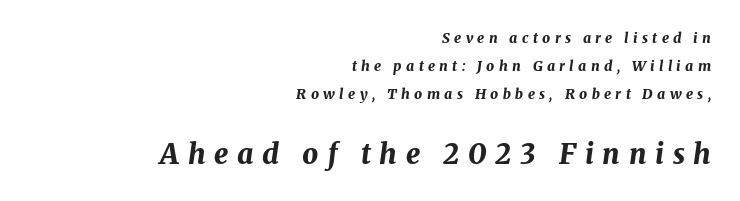
Q: Is the text bold? A: Yes.
Q: Is the text italic (slanted)? A: Yes, it leans right by about 8 degrees.
Q: Is the text underlined? A: No.
Q: How is the paragraph aligned? A: Right-aligned.
Q: Is the spacing between letters normal or unusually wide? A: Unusually wide.
Q: Is the spacing between lines tight, normal or loose? A: Loose.
Q: Which block of text is set in a larger size, the first (top) or the second (bottom)? A: The second (bottom) one.
Q: Width (condensed, normal, or wide)? A: Normal.
Q: Stroke contrast? A: Medium.
Q: x-height? A: Medium.
Q: Monospaced? A: No.
